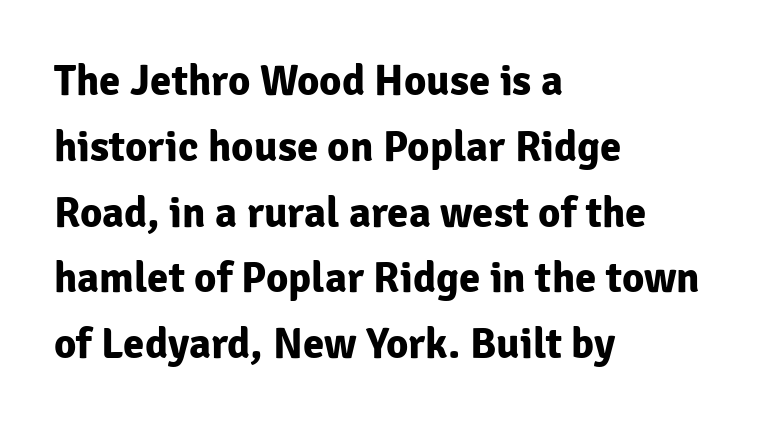
Q: Is the text bold? A: Yes.
Q: Is the text italic (slanted)? A: No, it is upright.
Q: Is the typeface a serif or a sans-serif typeface? A: Sans-serif.
Q: Is the text underlined? A: No.
Q: How is the paragraph aligned? A: Left-aligned.
Q: Is the spacing between letters normal or unusually wide? A: Normal.
Q: Is the spacing between lines tight, normal or loose? A: Normal.
Q: Width (condensed, normal, or wide)? A: Normal.
Q: Stroke contrast? A: Low.
Q: x-height? A: Medium.
Q: Monospaced? A: No.
